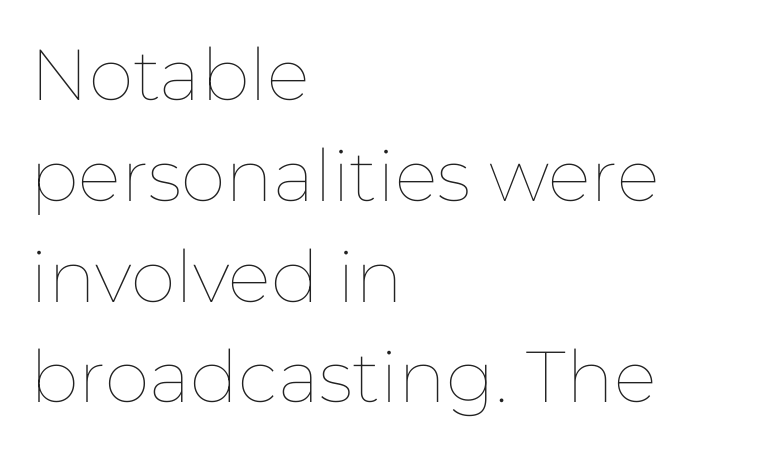
The image shows 72 px thin type, upright; set left-aligned, normal line spacing (1.4x), normal letter spacing, not underlined; low stroke contrast and a medium x-height.
